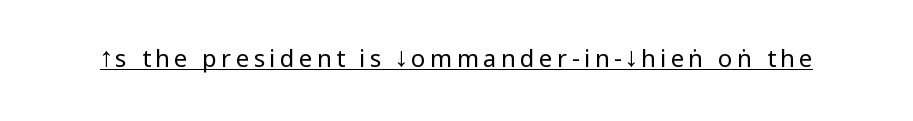
This reads as an unemphasized weight, regular at the heaviest. A typographer would call this underscored text. Posture: upright roman.
